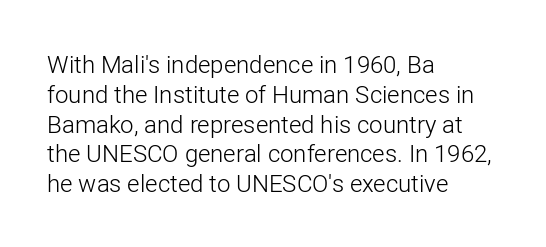
If you drew a line through each stem, it would be perfectly vertical. Tracking value appears to be zero — textbook default spacing. The rag falls on the right side of this text block. The face looks like a standard text weight, possibly lighter. The string is rendered with underlining switched off.
